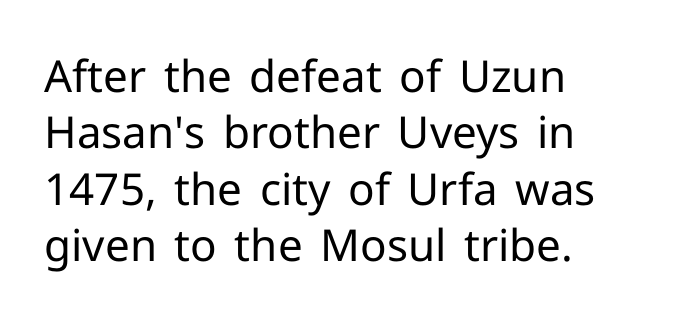
{"serif": "no", "italic": "no", "bold": "no", "weight": "regular", "width": "normal", "stroke_contrast": "low", "x_height": "medium", "monospaced": "no", "underline": "no", "align": "left", "line_spacing": "normal", "line_spacing_ratio": 1.28, "letter_spacing": "normal", "letter_spacing_em": 0.0, "glyph_px": 44}
